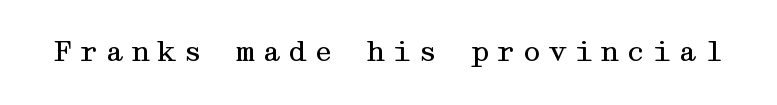
Q: Is the text bold? A: No.
Q: Is the text italic (slanted)? A: No, it is upright.
Q: Is the typeface a serif or a sans-serif typeface? A: Serif.
Q: Is the text underlined? A: No.
Q: Is the spacing between letters normal or unusually wide? A: Unusually wide.
Q: Width (condensed, normal, or wide)? A: Wide.
Q: Stroke contrast? A: Medium.
Q: x-height? A: Medium.
